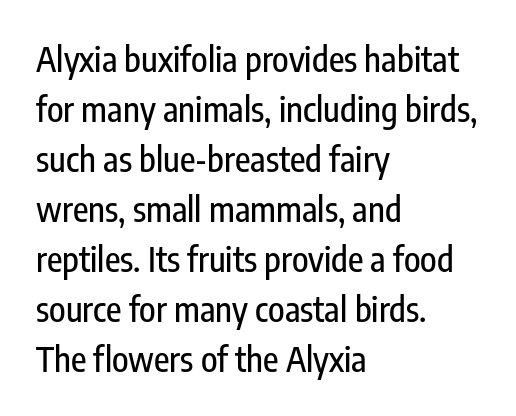
Honestly, there is no underline to notice here at all. Each letter keeps its own natural width here, so spacing adapts to shape. If you drew a line through each stem, it would be perfectly vertical. The vertical gap from one line to the next is medium. The horizontal fit of the characters is conventional and even.
